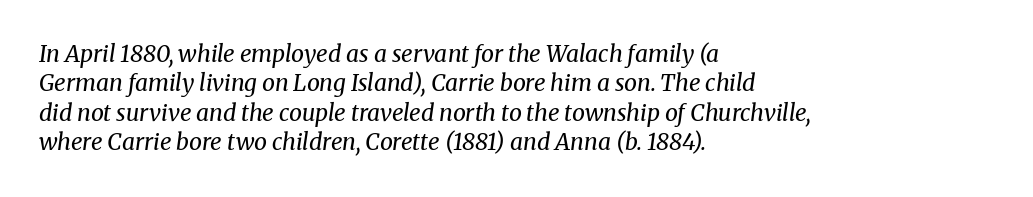
The image shows 23 px text type, italic (leaning right); set left-aligned, normal line spacing (1.28x), normal letter spacing, not underlined.
